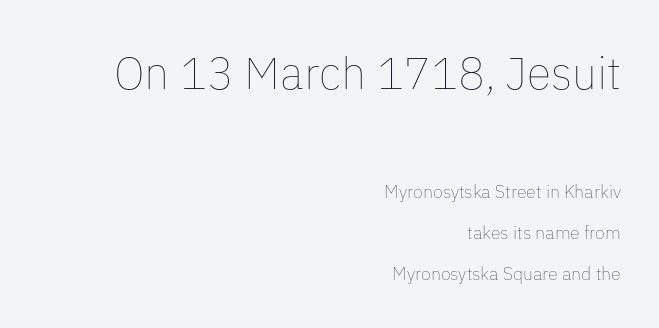
The image shows 45 px thin type, upright; set right-aligned, loose line spacing (2.28x), normal letter spacing, not underlined; the first (top) block is 2.5x larger; low stroke contrast and a medium x-height.
